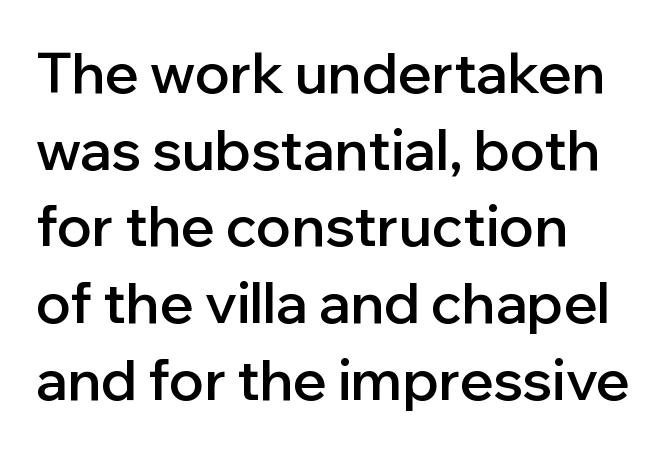
The image shows 56 px semibold sans-serif type, upright; set left-aligned, normal line spacing (1.37x), normal letter spacing, not underlined; low stroke contrast and a medium x-height.
